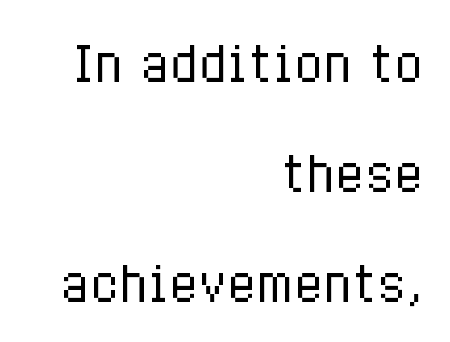
The image shows 48 px regular-weight, condensed type, upright; set right-aligned, loose line spacing (2.29x), normal letter spacing, not underlined; low stroke contrast and a medium x-height.
